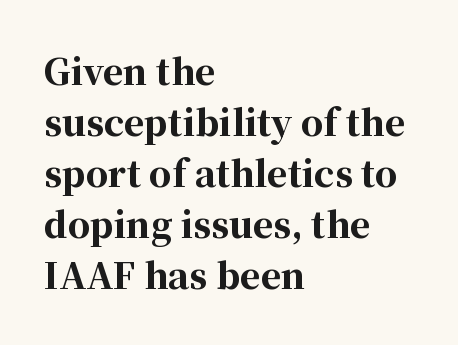
{"serif": "yes", "italic": "no", "bold": "yes", "weight": "bold", "width": "normal", "stroke_contrast": "high", "x_height": "medium", "monospaced": "no", "underline": "no", "align": "left", "line_spacing": "normal", "line_spacing_ratio": 1.46, "letter_spacing": "normal", "letter_spacing_em": 0.0, "glyph_px": 35}
